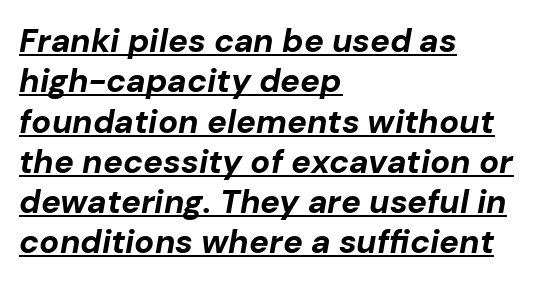
Q: Is the text bold? A: Yes.
Q: Is the text italic (slanted)? A: Yes, it leans right by about 10 degrees.
Q: Is the text underlined? A: Yes.
Q: How is the paragraph aligned? A: Left-aligned.
Q: Is the spacing between letters normal or unusually wide? A: Normal.
Q: Width (condensed, normal, or wide)? A: Normal.
Q: Stroke contrast? A: Low.
Q: x-height? A: Medium.
Q: Monospaced? A: No.
